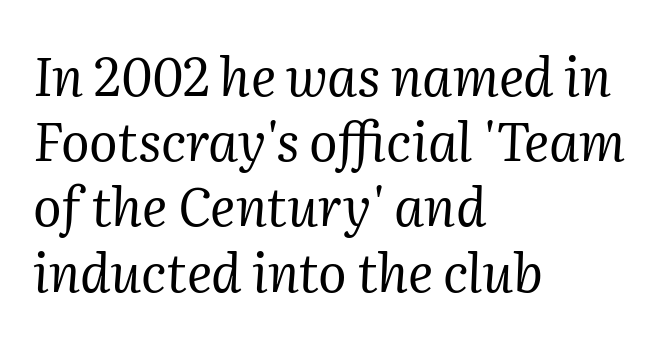
Q: Is the text bold? A: No.
Q: Is the text italic (slanted)? A: Yes, it leans right by about 2 degrees.
Q: Is the typeface a serif or a sans-serif typeface? A: Serif.
Q: Is the text underlined? A: No.
Q: How is the paragraph aligned? A: Left-aligned.
Q: Is the spacing between letters normal or unusually wide? A: Normal.
Q: Width (condensed, normal, or wide)? A: Normal.
Q: Stroke contrast? A: Medium.
Q: x-height? A: Medium.
Q: Monospaced? A: No.
